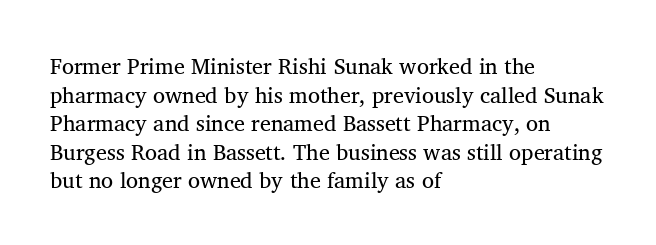
{"italic": "no", "underline": "no", "align": "left", "line_spacing": "normal", "line_spacing_ratio": 1.3, "letter_spacing": "normal", "letter_spacing_em": 0.0, "glyph_px": 22}
